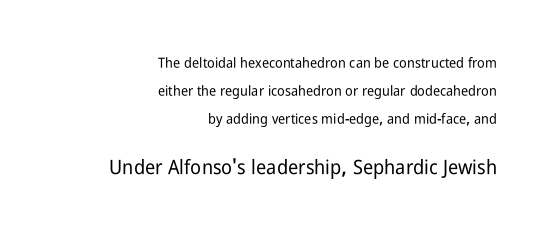
The foot of each line stays bare and open. The second block has been scaled up relative to the first. Is there any slant? The stems are plumb. Caption: multi-line text, flush right, ragged left.
